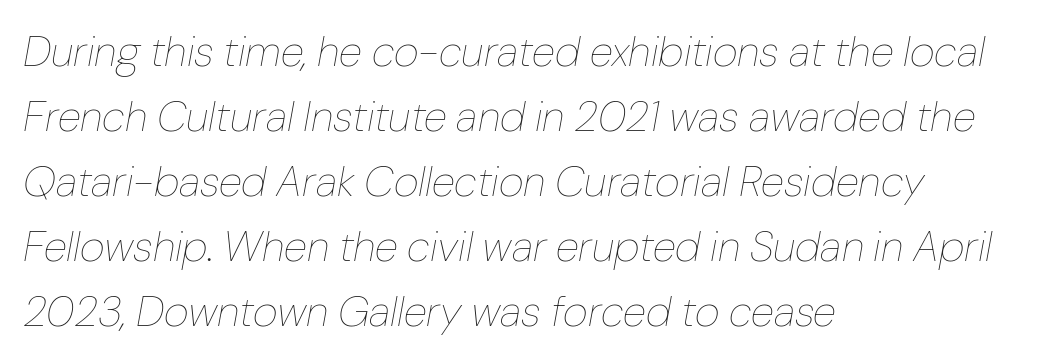
This rendering leaves character spacing at its baseline value. The passage shown is not underscored anywhere. Successive baselines arrive at the customary interval. This is not heavy type; no bold has been used. Note the varied advance widths — an 'i' is clearly narrower than an 'm'. A classic flush-left, rag-right setting is used for this passage.
